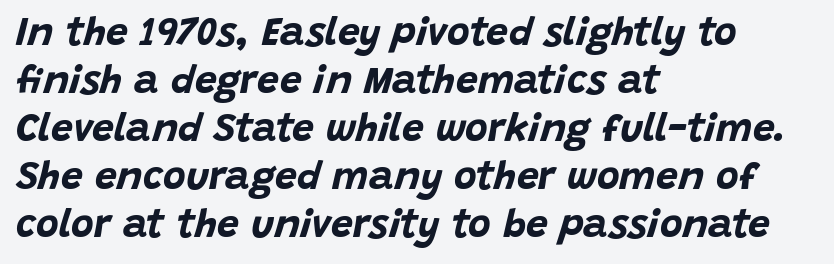
The passage shown has conventional tracking throughout. Pretty heavy lettering here — definitely bold. A clean baseline with only descenders dipping below it. Think of a printed novel: that variable character pitch is what you see here.
